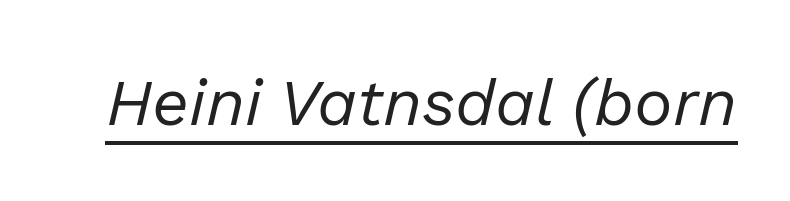
Q: Is the text bold? A: No.
Q: Is the text italic (slanted)? A: Yes, it leans right by about 13 degrees.
Q: Is the text underlined? A: Yes.
Q: Is the spacing between letters normal or unusually wide? A: Normal.
Q: Width (condensed, normal, or wide)? A: Normal.
Q: Stroke contrast? A: Low.
Q: x-height? A: Medium.
Q: Monospaced? A: No.
